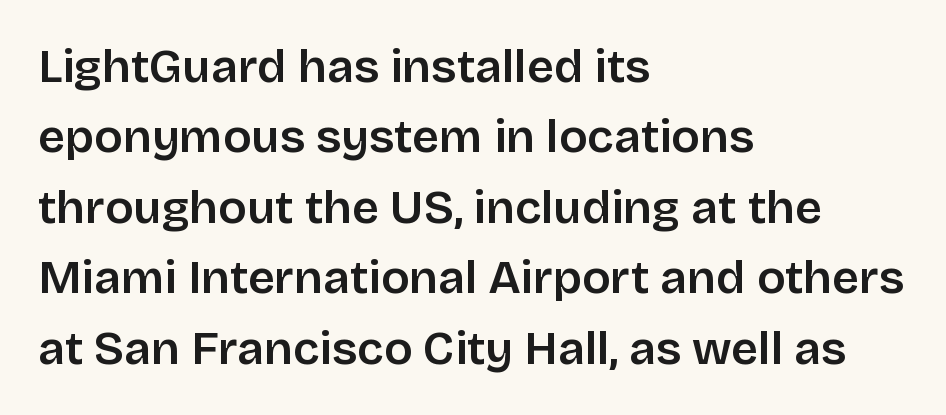
Q: Is the text italic (slanted)? A: No, it is upright.
Q: Is the typeface a serif or a sans-serif typeface? A: Sans-serif.
Q: Is the text underlined? A: No.
Q: How is the paragraph aligned? A: Left-aligned.
Q: Is the spacing between letters normal or unusually wide? A: Normal.
Q: Is the spacing between lines tight, normal or loose? A: Normal.
Q: Width (condensed, normal, or wide)? A: Normal.
Q: Stroke contrast? A: Low.
Q: x-height? A: Large.
Q: Monospaced? A: No.
